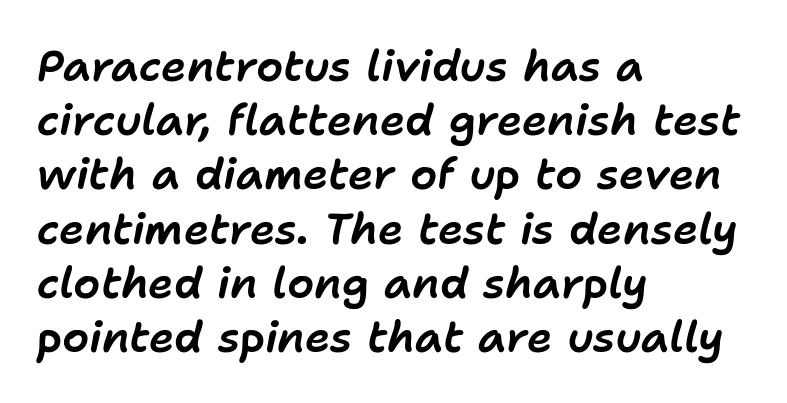
{"italic": "yes", "lean": "right", "slant_degrees": 11, "width": "normal", "stroke_contrast": "low", "x_height": "medium", "monospaced": "no", "underline": "no", "align": "left", "line_spacing": "normal", "line_spacing_ratio": 1.26, "letter_spacing": "normal", "letter_spacing_em": 0.0, "glyph_px": 43}
